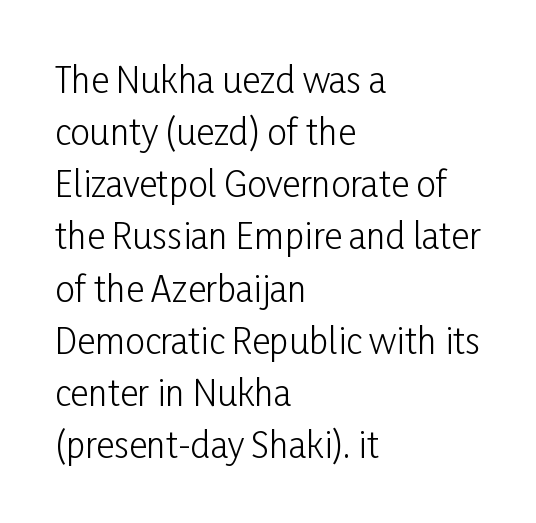
The image shows 35 px light, condensed sans-serif type, upright; set left-aligned, normal line spacing (1.49x), normal letter spacing, not underlined; low stroke contrast and a medium x-height.
